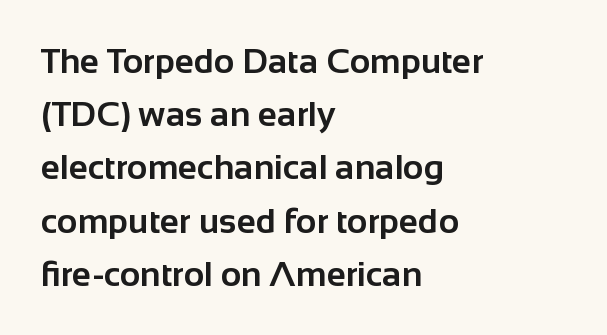
The image shows 35 px bold sans-serif type, upright; set left-aligned, normal line spacing (1.52x), normal letter spacing, not underlined; low stroke contrast and a medium x-height.
